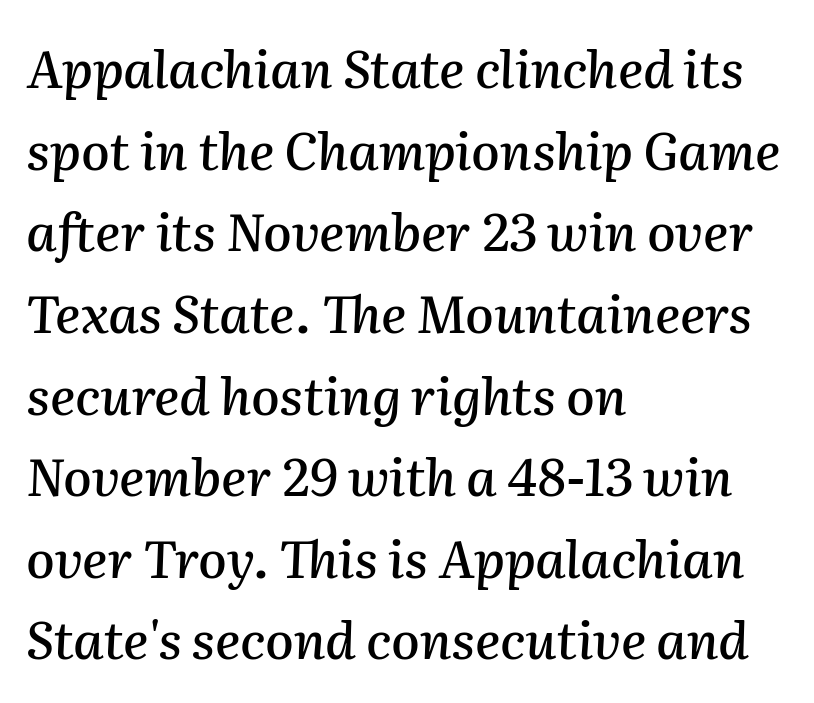
Q: Is the text italic (slanted)? A: Yes, it leans right by about 2 degrees.
Q: Is the text underlined? A: No.
Q: How is the paragraph aligned? A: Left-aligned.
Q: Is the spacing between letters normal or unusually wide? A: Normal.
Q: Is the spacing between lines tight, normal or loose? A: Normal.
Q: Width (condensed, normal, or wide)? A: Normal.
Q: Stroke contrast? A: Medium.
Q: x-height? A: Medium.
Q: Monospaced? A: No.
